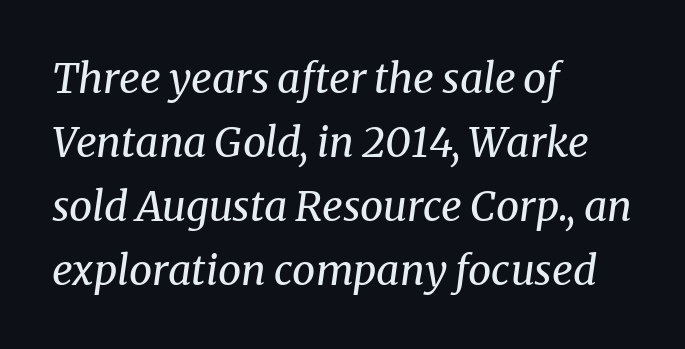
{"serif": "yes", "italic": "yes", "lean": "right", "slant_degrees": 8, "bold": "no", "weight": "regular", "width": "normal", "stroke_contrast": "medium", "x_height": "medium", "monospaced": "no", "underline": "no", "align": "left", "line_spacing": "normal", "line_spacing_ratio": 1.56, "letter_spacing": "normal", "letter_spacing_em": 0.0, "glyph_px": 41}
